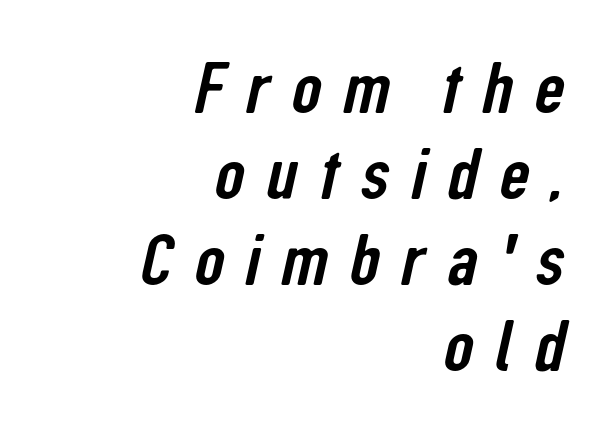
The image shows 74 px condensed sans-serif type; set right-aligned, line spacing 1.16x, unusually wide letter spacing (+0.29 em), not underlined; low stroke contrast and a medium x-height.
